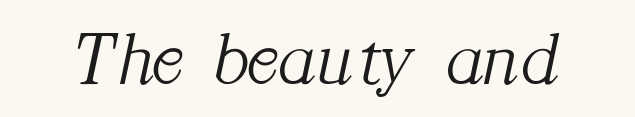
Designer's note — italics engaged. Does extra space separate the letters? No, they use regular spacing. No word sits above an underline. This sample has the flowing, uneven cadence of proportional lettering. Nothing heavy about these letters — not bold at all. The typeface chosen for these lines features serifs.
